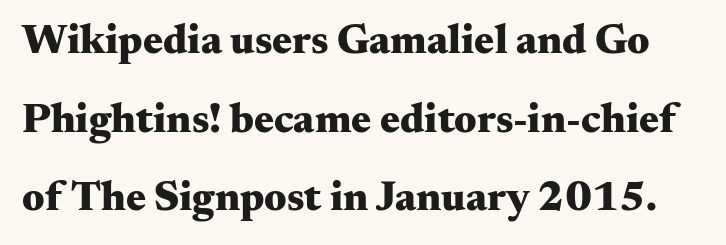
Q: Is the text bold? A: Yes.
Q: Is the text italic (slanted)? A: No, it is upright.
Q: Is the typeface a serif or a sans-serif typeface? A: Serif.
Q: Is the text underlined? A: No.
Q: Is the spacing between letters normal or unusually wide? A: Normal.
Q: Width (condensed, normal, or wide)? A: Wide.
Q: Stroke contrast? A: Medium.
Q: x-height? A: Small.
Q: Monospaced? A: No.
